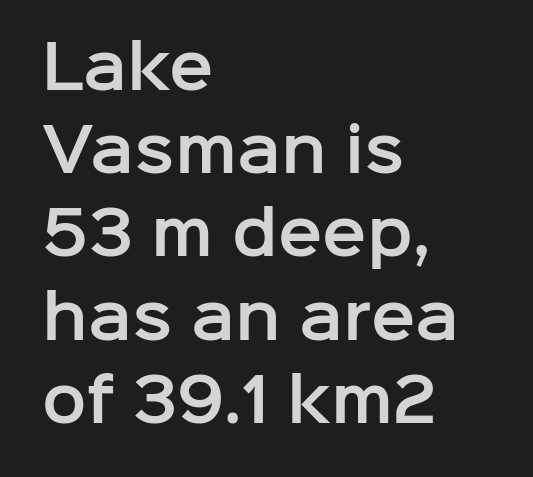
Vertical spacing — default. The type family on display is of the sans-serif kind. These lines stack with their left ends in a neat column. The face used here is proportionally spaced, like ordinary book or web type. Is there any slant? The stems are plumb. No extra tracking has been applied to these lines.
